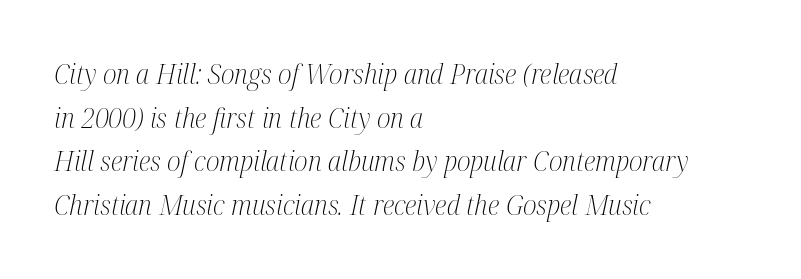
Q: Is the text bold? A: No.
Q: Is the text italic (slanted)? A: Yes, it leans right by about 12 degrees.
Q: Is the typeface a serif or a sans-serif typeface? A: Serif.
Q: Is the text underlined? A: No.
Q: How is the paragraph aligned? A: Left-aligned.
Q: Is the spacing between letters normal or unusually wide? A: Normal.
Q: Is the spacing between lines tight, normal or loose? A: Normal.
Q: Width (condensed, normal, or wide)? A: Condensed.
Q: Stroke contrast? A: Medium.
Q: x-height? A: Medium.
Q: Monospaced? A: No.
